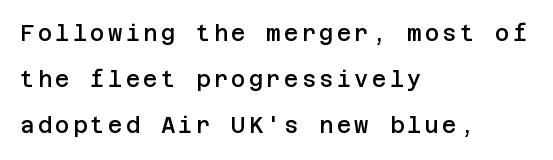
The image shows 22 px text type, upright; set left-aligned, loose line spacing (2.1x), not underlined.
